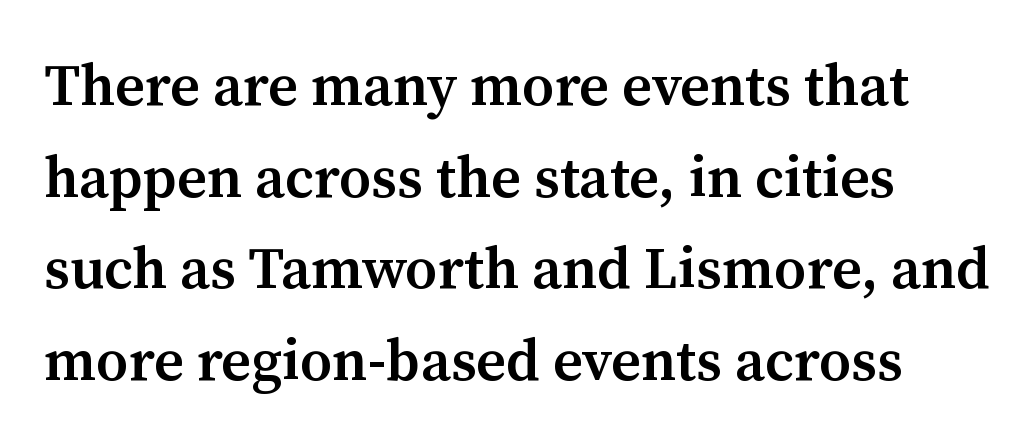
Q: Is the text bold? A: Semi-bold.
Q: Is the text italic (slanted)? A: No, it is upright.
Q: Is the typeface a serif or a sans-serif typeface? A: Serif.
Q: Is the text underlined? A: No.
Q: How is the paragraph aligned? A: Left-aligned.
Q: Is the spacing between letters normal or unusually wide? A: Normal.
Q: Is the spacing between lines tight, normal or loose? A: Normal.
Q: Width (condensed, normal, or wide)? A: Normal.
Q: Stroke contrast? A: Medium.
Q: x-height? A: Medium.
Q: Monospaced? A: No.
